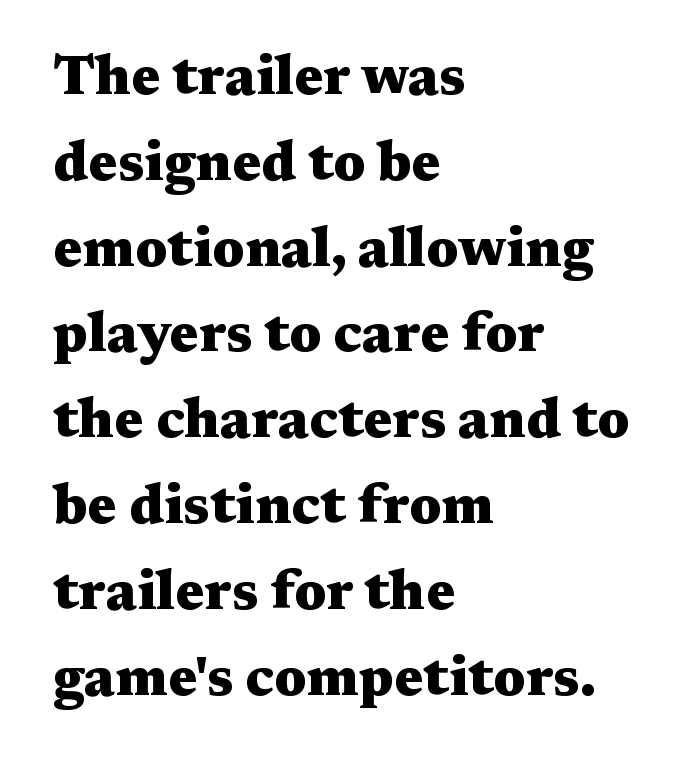
Q: Is the text bold? A: Yes.
Q: Is the text italic (slanted)? A: No, it is upright.
Q: Is the typeface a serif or a sans-serif typeface? A: Serif.
Q: Is the text underlined? A: No.
Q: How is the paragraph aligned? A: Left-aligned.
Q: Is the spacing between letters normal or unusually wide? A: Normal.
Q: Is the spacing between lines tight, normal or loose? A: Normal.
Q: Width (condensed, normal, or wide)? A: Wide.
Q: Stroke contrast? A: Medium.
Q: x-height? A: Medium.
Q: Monospaced? A: No.
